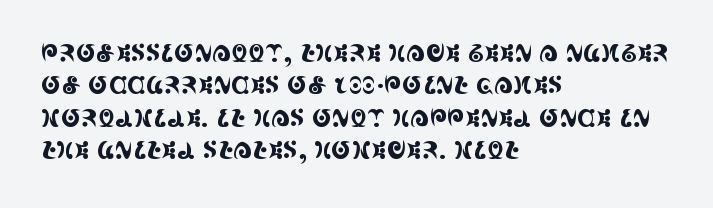
The image shows 24 px text type, upright; set left-aligned, normal line spacing (1.35x), normal letter spacing, not underlined.
